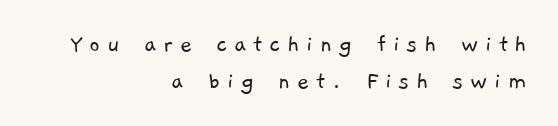
The image shows 26 px text type; set right-aligned, normal line spacing (1.41x), unusually wide letter spacing (+0.26 em), not underlined.
